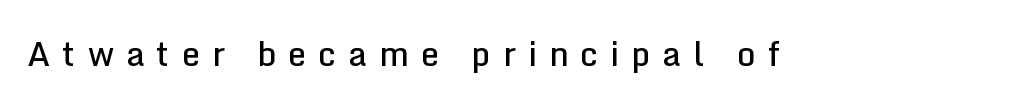
The image shows 33 px semibold sans-serif type, upright; set unusually wide letter spacing (+0.36 em), not underlined; low stroke contrast and a medium x-height.
